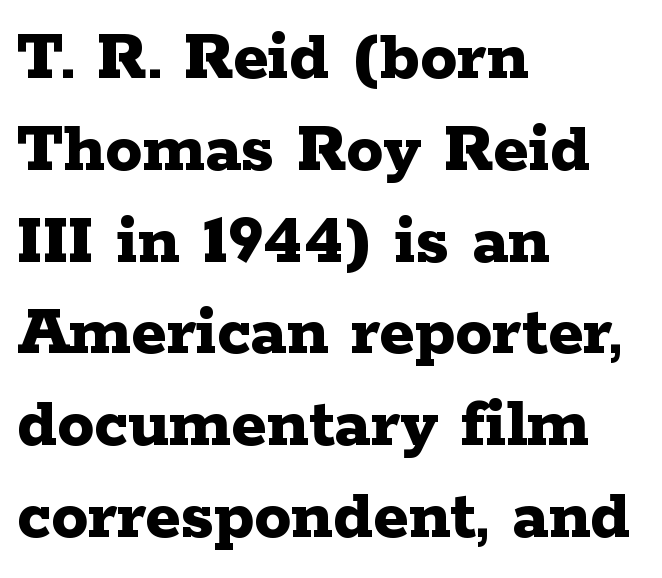
The image shows 74 px bold, wide serif type, upright; set left-aligned, line spacing 1.24x, normal letter spacing, not underlined; low stroke contrast and a medium x-height.
